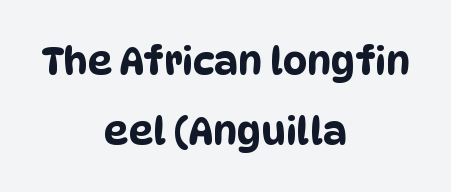
{"serif": "no", "width": "condensed", "stroke_contrast": "low", "x_height": "large", "monospaced": "no", "underline": "no", "align": "center", "line_spacing_ratio": 1.83, "letter_spacing": "normal", "letter_spacing_em": 0.0, "glyph_px": 38}
